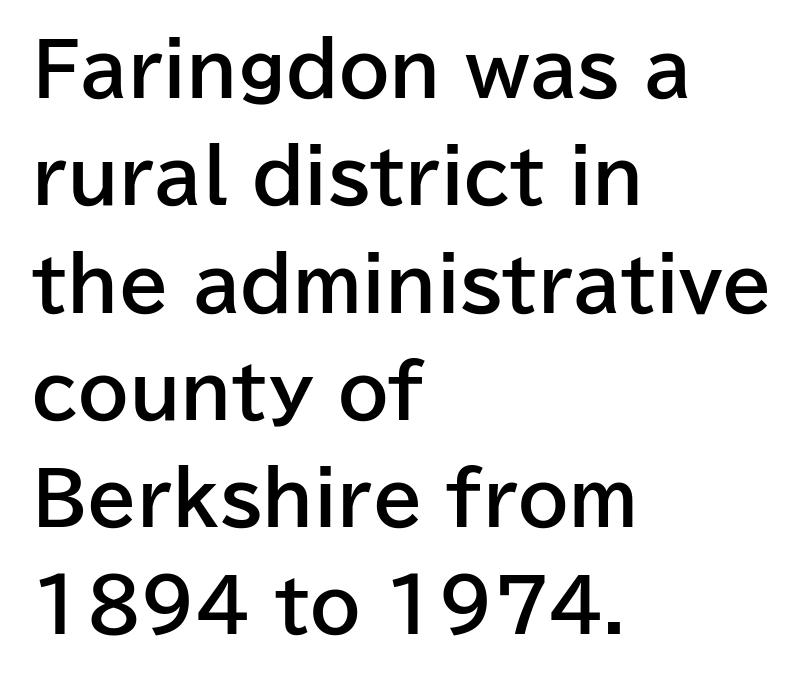
The image shows 72 px bold sans-serif type, upright; set left-aligned, normal line spacing (1.49x), normal letter spacing, not underlined; low stroke contrast and a medium x-height.
